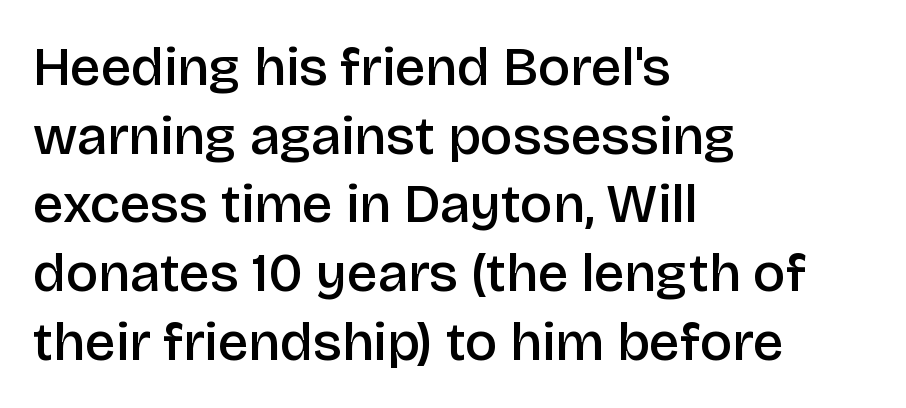
{"serif": "no", "italic": "no", "bold": "semi", "weight": "semibold", "width": "normal", "stroke_contrast": "low", "x_height": "large", "monospaced": "no", "underline": "no", "align": "left", "line_spacing": "normal", "line_spacing_ratio": 1.25, "letter_spacing": "normal", "letter_spacing_em": 0.0, "glyph_px": 55}
